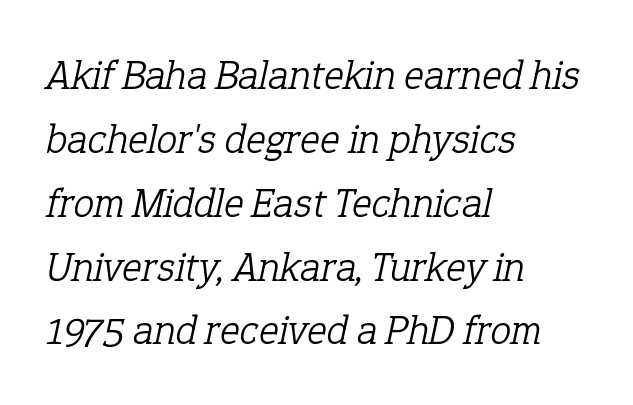
Q: Is the text bold? A: No.
Q: Is the text italic (slanted)? A: Yes, it leans right by about 12 degrees.
Q: Is the typeface a serif or a sans-serif typeface? A: Serif.
Q: Is the text underlined? A: No.
Q: How is the paragraph aligned? A: Left-aligned.
Q: Is the spacing between letters normal or unusually wide? A: Normal.
Q: Is the spacing between lines tight, normal or loose? A: Normal.
Q: Width (condensed, normal, or wide)? A: Normal.
Q: Stroke contrast? A: Low.
Q: x-height? A: Medium.
Q: Monospaced? A: No.
